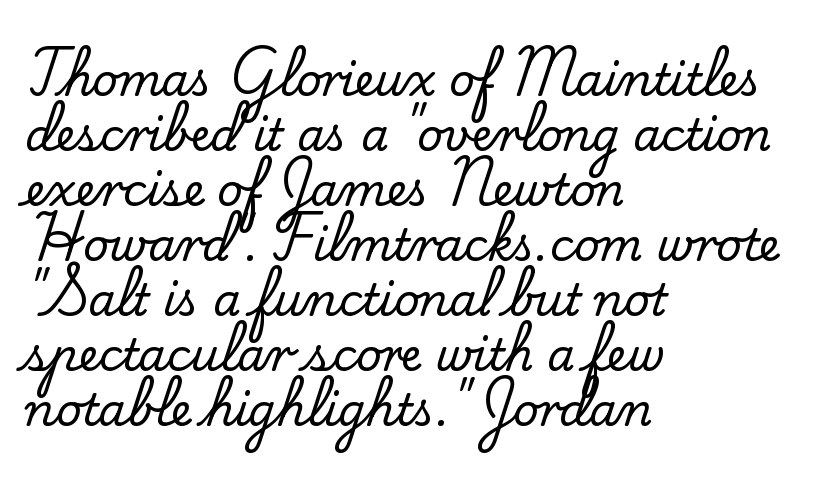
The image shows 44 px serif type; set left-aligned, normal line spacing (1.25x), normal letter spacing, not underlined; low stroke contrast and a small x-height.
